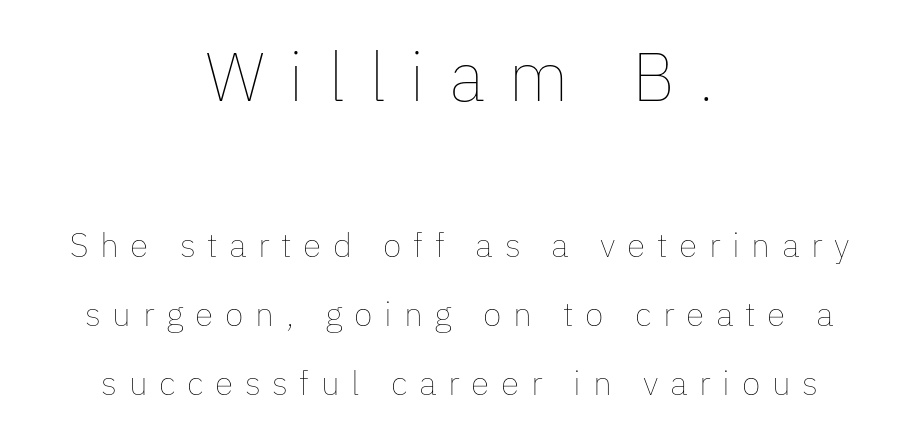
What's the leading like? Stretched, with rows far apart. Stem width sits at or under what a default text font uses. Check under the words: just untouched page. The passage shown is typed in a proportional face where columns would drift. In CSS terms this would be text-align: center.
